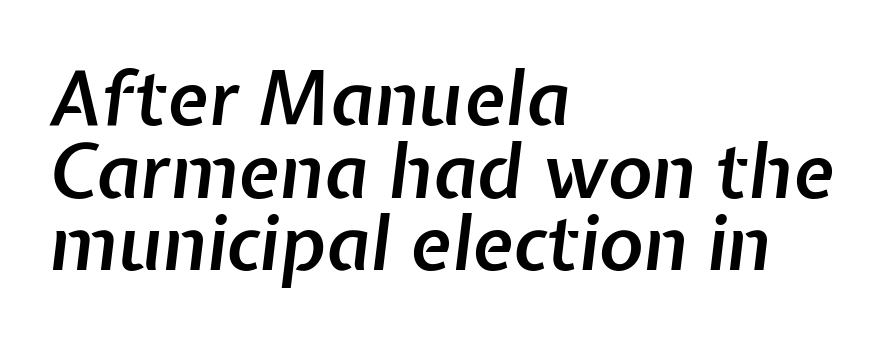
{"italic": "yes", "lean": "right", "slant_degrees": 7, "bold": "semi", "weight": "semibold", "width": "normal", "stroke_contrast": "low", "x_height": "medium", "monospaced": "no", "underline": "no", "align": "left", "line_spacing": "tight", "line_spacing_ratio": 0.97, "letter_spacing": "normal", "letter_spacing_em": 0.0, "glyph_px": 75}
